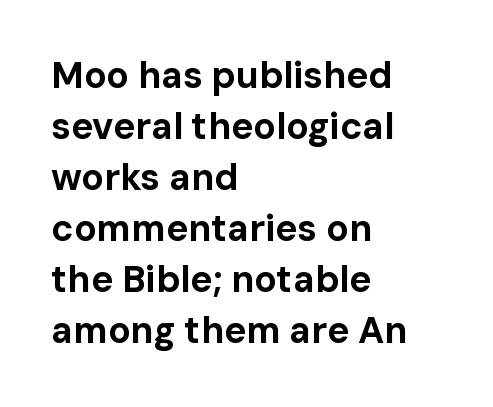
Q: Is the text bold? A: Yes.
Q: Is the text italic (slanted)? A: No, it is upright.
Q: Is the typeface a serif or a sans-serif typeface? A: Sans-serif.
Q: Is the text underlined? A: No.
Q: How is the paragraph aligned? A: Left-aligned.
Q: Is the spacing between letters normal or unusually wide? A: Normal.
Q: Is the spacing between lines tight, normal or loose? A: Normal.
Q: Width (condensed, normal, or wide)? A: Normal.
Q: Stroke contrast? A: Low.
Q: x-height? A: Medium.
Q: Monospaced? A: No.
